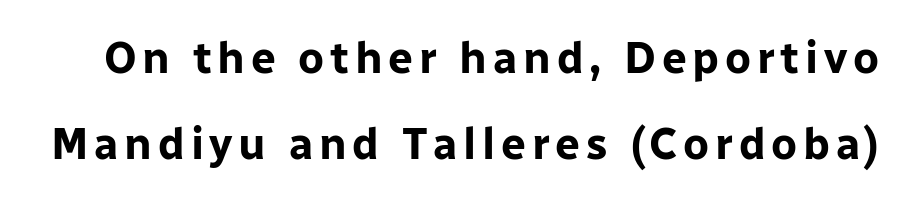
Q: Is the text bold? A: Yes.
Q: Is the text italic (slanted)? A: No, it is upright.
Q: Is the typeface a serif or a sans-serif typeface? A: Sans-serif.
Q: Is the text underlined? A: No.
Q: Is the spacing between lines tight, normal or loose? A: Loose.
Q: Width (condensed, normal, or wide)? A: Normal.
Q: Stroke contrast? A: Low.
Q: x-height? A: Medium.
Q: Monospaced? A: No.
